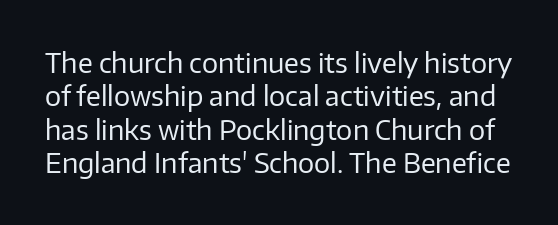
{"italic": "no", "bold": "no", "underline": "no", "line_spacing_ratio": 1.24, "letter_spacing": "normal", "letter_spacing_em": 0.0, "glyph_px": 27}
